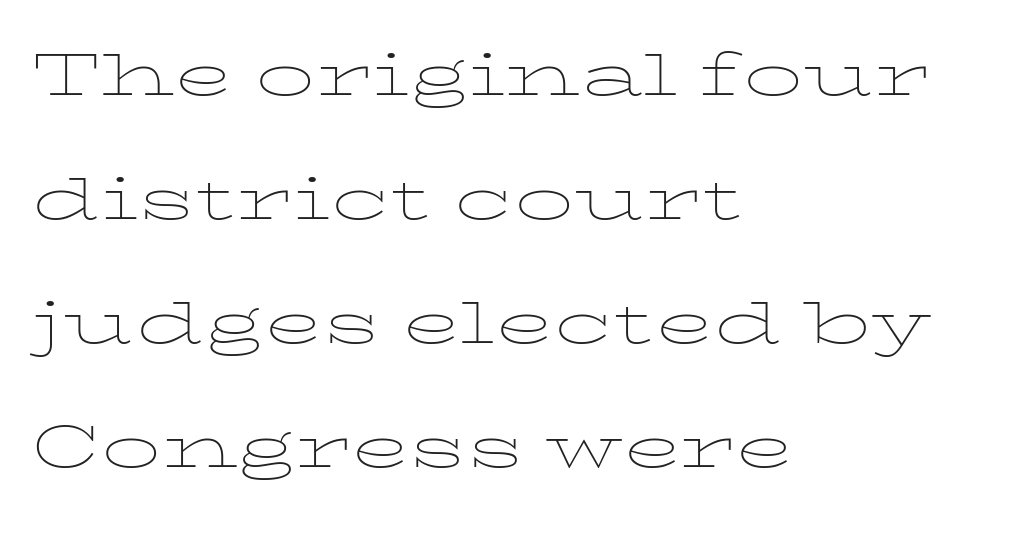
The image shows 78 px thin, wide type, upright; set left-aligned, normal line spacing (1.59x), normal letter spacing, not underlined; low stroke contrast and a medium x-height.
